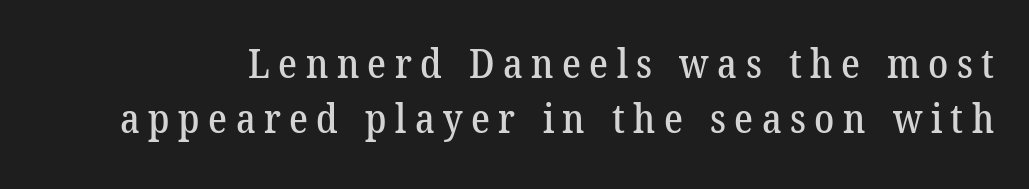
{"serif": "yes", "width": "normal", "stroke_contrast": "low", "x_height": "medium", "monospaced": "no", "underline": "no", "line_spacing": "normal", "line_spacing_ratio": 1.38, "letter_spacing": "wide", "letter_spacing_em": 0.21, "glyph_px": 40}
